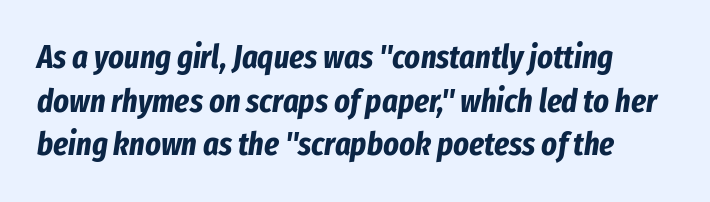
The image shows 33 px bold, condensed type, italic (leaning right); set normal line spacing (1.32x), normal letter spacing, not underlined; low stroke contrast and a medium x-height.
